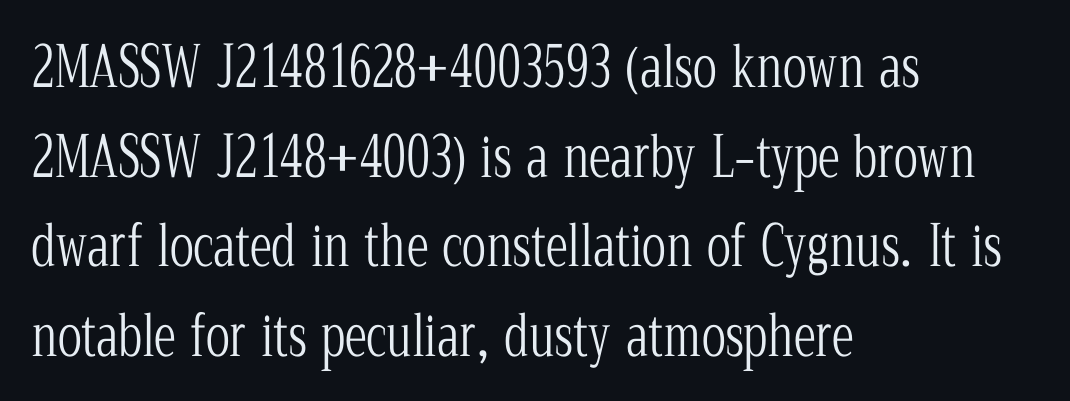
{"serif": "yes", "italic": "no", "bold": "no", "weight": "light", "width": "condensed", "stroke_contrast": "low", "x_height": "medium", "monospaced": "no", "underline": "no", "align": "left", "line_spacing": "normal", "line_spacing_ratio": 1.6, "letter_spacing": "normal", "letter_spacing_em": 0.0, "glyph_px": 56}
